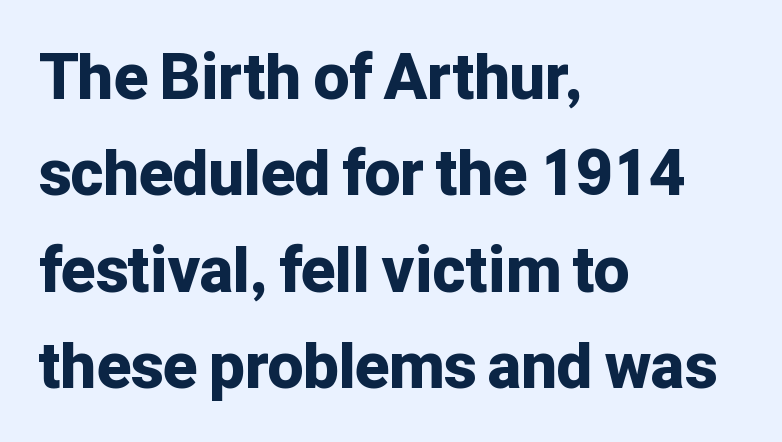
The image shows 63 px bold sans-serif type, upright; set left-aligned, normal line spacing (1.53x), normal letter spacing, not underlined; low stroke contrast and a medium x-height.
